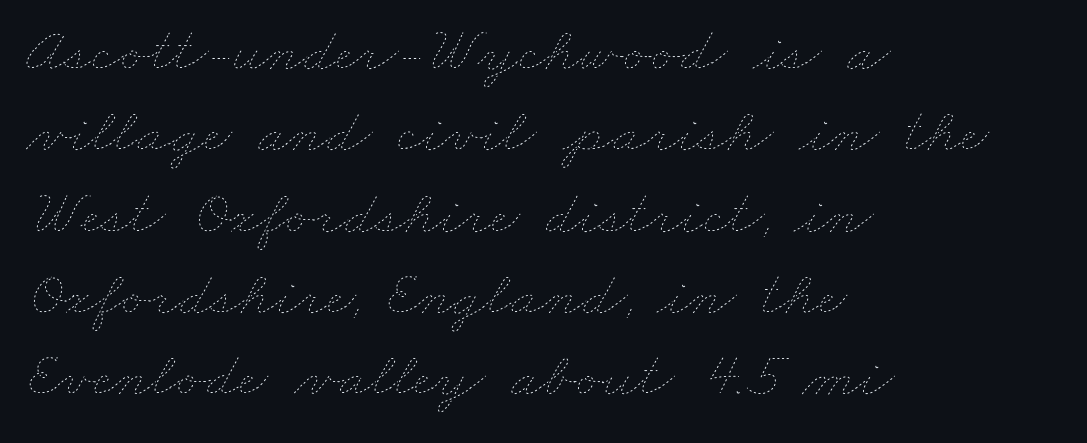
{"bold": "no", "weight": "thin", "width": "wide", "stroke_contrast": "low", "x_height": "small", "monospaced": "no", "underline": "no", "align": "left", "line_spacing": "normal", "line_spacing_ratio": 1.27, "letter_spacing": "normal", "letter_spacing_em": 0.0, "glyph_px": 64}
